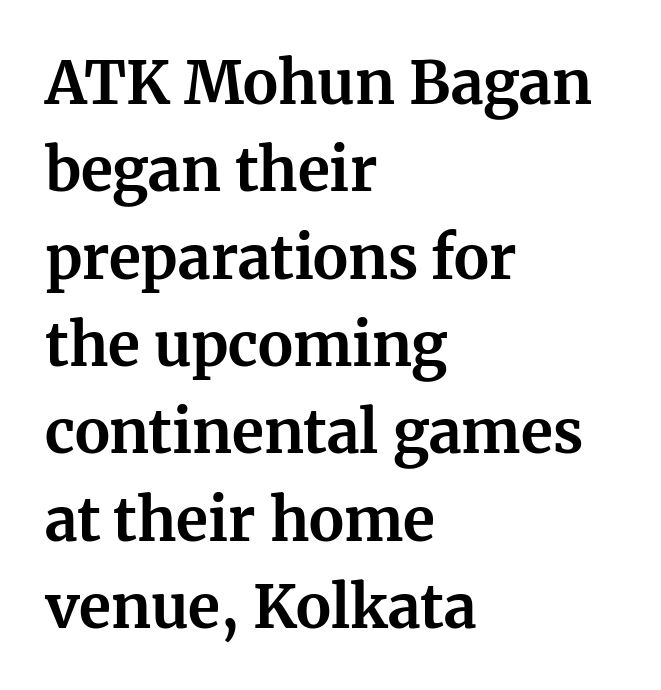
The image shows 59 px bold serif type, upright; set left-aligned, normal line spacing (1.48x), normal letter spacing, not underlined; medium stroke contrast and a medium x-height.
